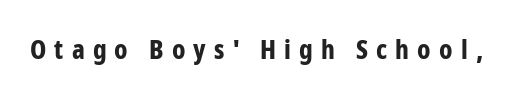
These lines have a slow, spaced-out rhythm from letter to letter. The font's upright variant was chosen for this text. Is the type bold? Yes — the strokes are clearly thick and heavy. Underline: absent.
